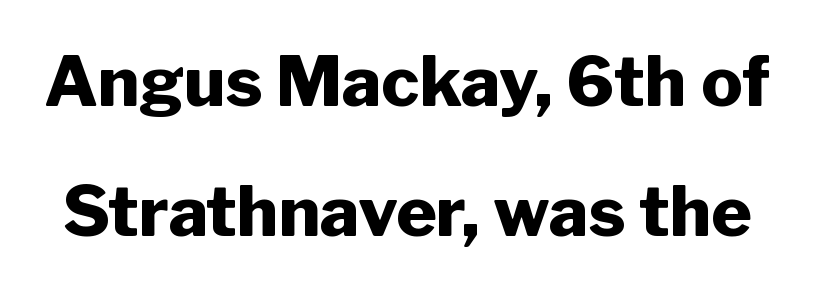
Q: Is the text bold? A: Yes.
Q: Is the text italic (slanted)? A: No, it is upright.
Q: Is the typeface a serif or a sans-serif typeface? A: Sans-serif.
Q: Is the text underlined? A: No.
Q: Is the spacing between letters normal or unusually wide? A: Normal.
Q: Width (condensed, normal, or wide)? A: Normal.
Q: Stroke contrast? A: Low.
Q: x-height? A: Medium.
Q: Monospaced? A: No.
